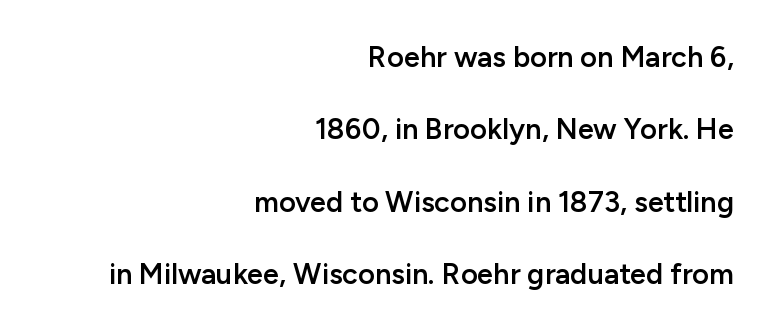
The image shows 29 px semibold sans-serif type, upright; set right-aligned, loose line spacing (2.5x), normal letter spacing, not underlined; low stroke contrast and a medium x-height.
